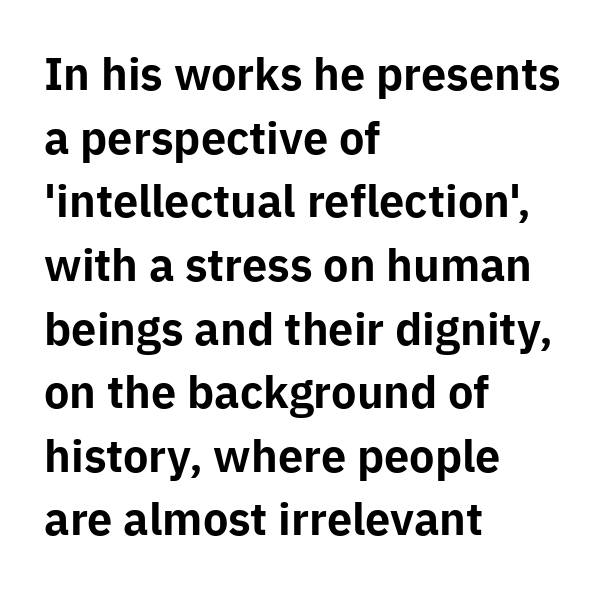
{"serif": "no", "italic": "no", "bold": "yes", "weight": "bold", "width": "normal", "stroke_contrast": "low", "x_height": "medium", "monospaced": "no", "underline": "no", "align": "left", "line_spacing": "normal", "line_spacing_ratio": 1.48, "letter_spacing": "normal", "letter_spacing_em": 0.0, "glyph_px": 43}
